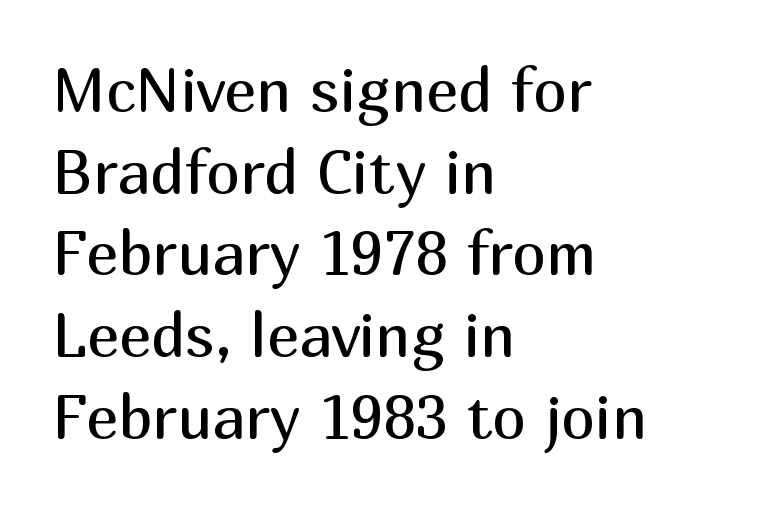
The gap between lines stays unmarked. Unbolded letterforms with no extra heft. Posture: straight, roman, zero tilt. Serifs: no, the terminals of the letterforms are clean. The text block is weighted toward the left margin, trailing off unevenly rightward. Is the letter spacing exaggerated? No — it looks like the ordinary default.
